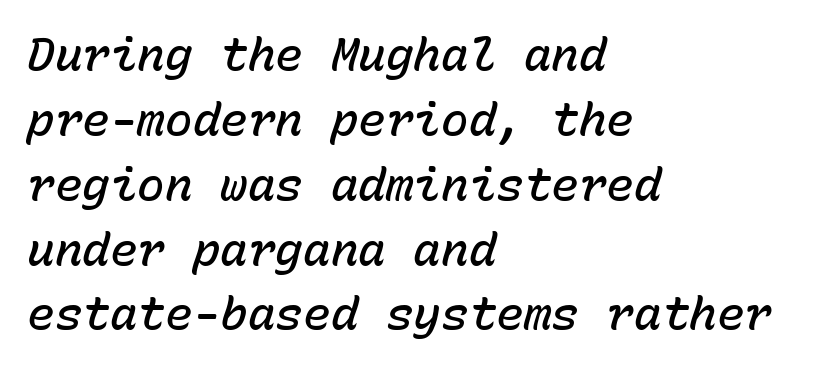
The image shows 46 px semibold type, italic (leaning right), monospaced; set left-aligned, normal line spacing (1.41x), normal letter spacing, not underlined; low stroke contrast and a medium x-height.
